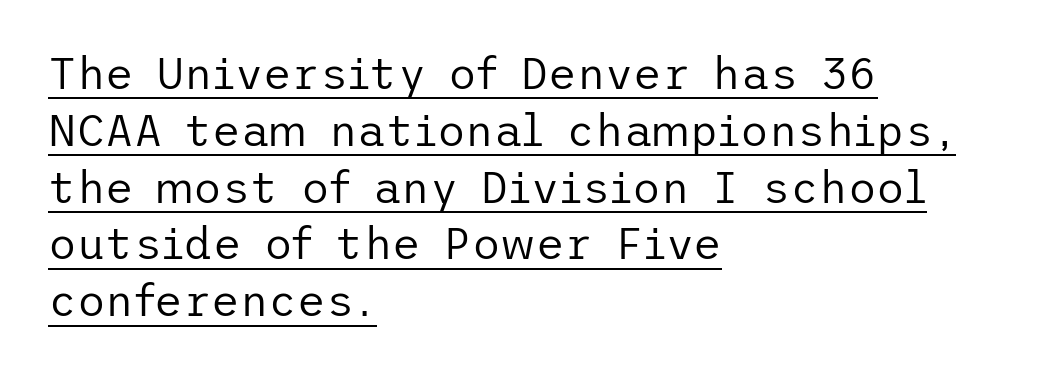
Q: Is the text bold? A: No.
Q: Is the text italic (slanted)? A: No, it is upright.
Q: Is the typeface a serif or a sans-serif typeface? A: Sans-serif.
Q: Is the text underlined? A: Yes.
Q: How is the paragraph aligned? A: Left-aligned.
Q: Is the spacing between letters normal or unusually wide? A: Normal.
Q: Is the spacing between lines tight, normal or loose? A: Normal.
Q: Width (condensed, normal, or wide)? A: Normal.
Q: Stroke contrast? A: Low.
Q: x-height? A: Medium.
